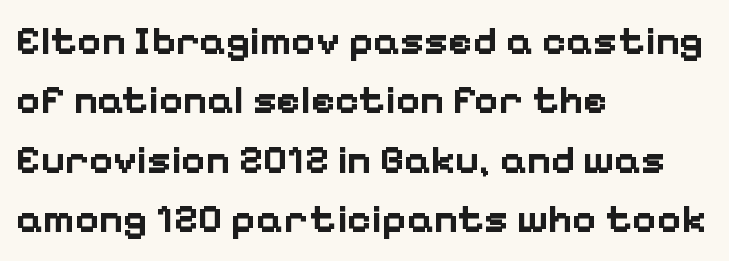
{"serif": "no", "italic": "no", "bold": "yes", "weight": "bold", "width": "normal", "stroke_contrast": "low", "x_height": "medium", "monospaced": "no", "underline": "no", "align": "left", "line_spacing": "normal", "line_spacing_ratio": 1.45, "letter_spacing": "normal", "letter_spacing_em": 0.0, "glyph_px": 41}
